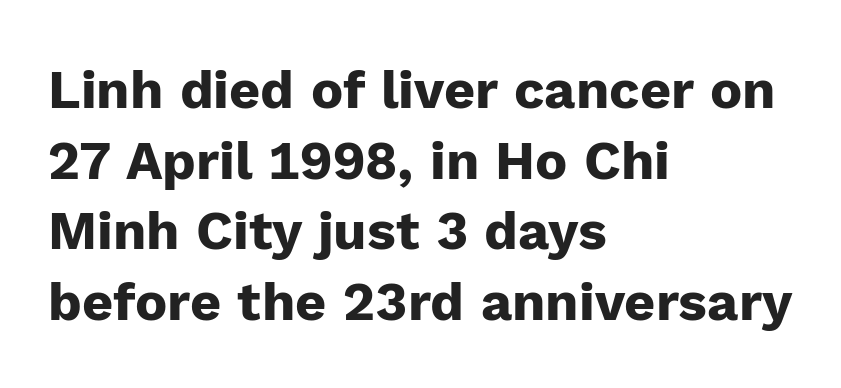
Q: Is the text bold? A: Yes.
Q: Is the text italic (slanted)? A: No, it is upright.
Q: Is the typeface a serif or a sans-serif typeface? A: Sans-serif.
Q: Is the text underlined? A: No.
Q: How is the paragraph aligned? A: Left-aligned.
Q: Is the spacing between letters normal or unusually wide? A: Normal.
Q: Is the spacing between lines tight, normal or loose? A: Normal.
Q: Width (condensed, normal, or wide)? A: Normal.
Q: Stroke contrast? A: Low.
Q: x-height? A: Medium.
Q: Monospaced? A: No.
